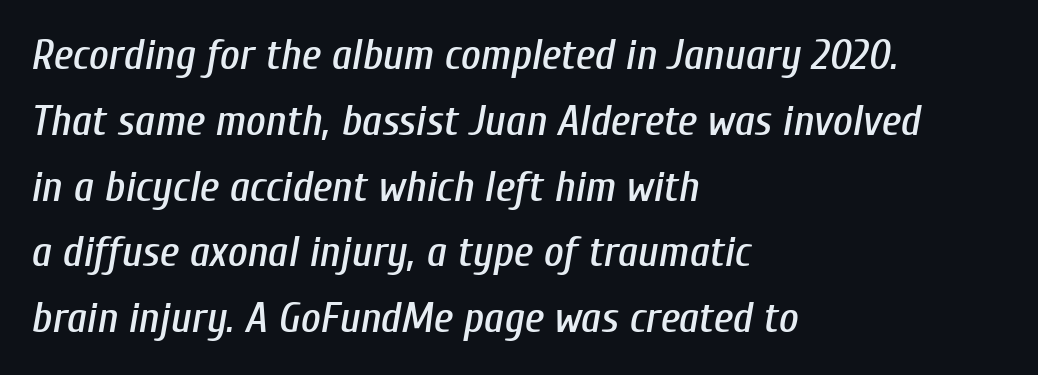
Q: Is the text italic (slanted)? A: Yes, it leans right by about 10 degrees.
Q: Is the text underlined? A: No.
Q: How is the paragraph aligned? A: Left-aligned.
Q: Is the spacing between letters normal or unusually wide? A: Normal.
Q: Is the spacing between lines tight, normal or loose? A: Normal.
Q: Width (condensed, normal, or wide)? A: Condensed.
Q: Stroke contrast? A: Low.
Q: x-height? A: Medium.
Q: Monospaced? A: No.
